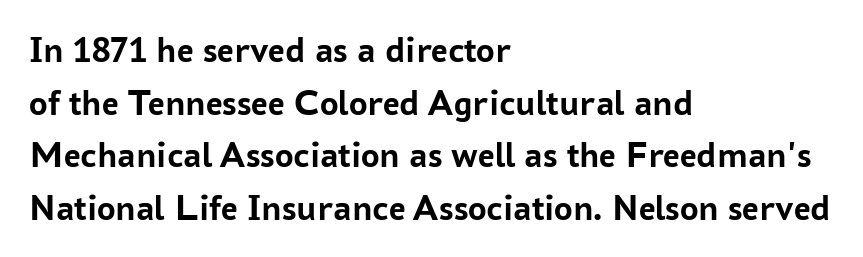
{"serif": "no", "italic": "no", "bold": "yes", "weight": "semibold", "width": "normal", "stroke_contrast": "low", "x_height": "medium", "monospaced": "no", "underline": "no", "align": "left", "line_spacing": "normal", "line_spacing_ratio": 1.42, "letter_spacing": "normal", "letter_spacing_em": 0.0, "glyph_px": 37}
